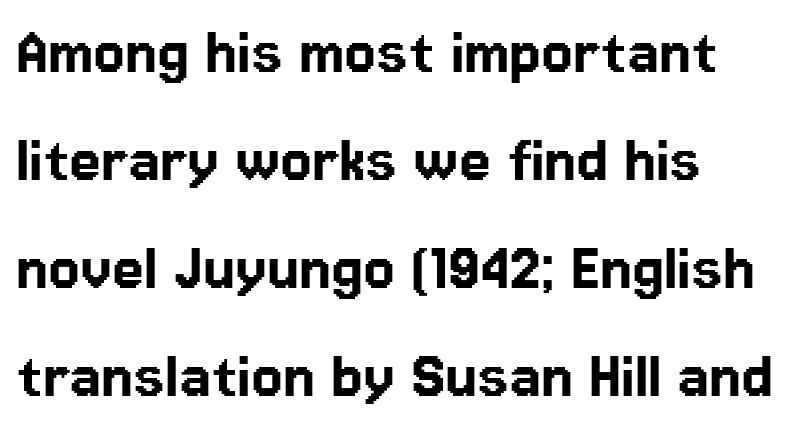
The image shows 72 px sans-serif type, upright; set left-aligned, normal line spacing (1.5x), normal letter spacing, not underlined; low stroke contrast and a medium x-height.
